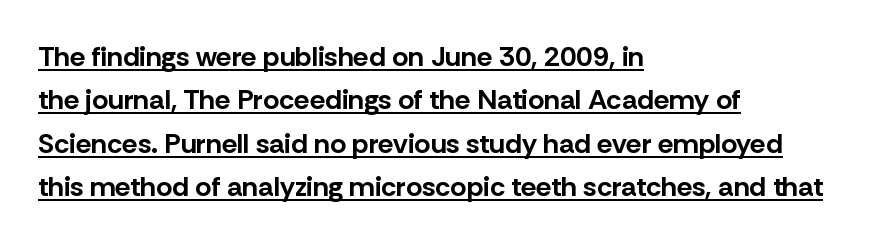
{"serif": "no", "italic": "no", "bold": "yes", "weight": "bold", "width": "normal", "stroke_contrast": "low", "x_height": "medium", "monospaced": "no", "underline": "yes", "align": "left", "line_spacing": "normal", "line_spacing_ratio": 1.55, "letter_spacing": "normal", "letter_spacing_em": 0.0, "glyph_px": 28}
